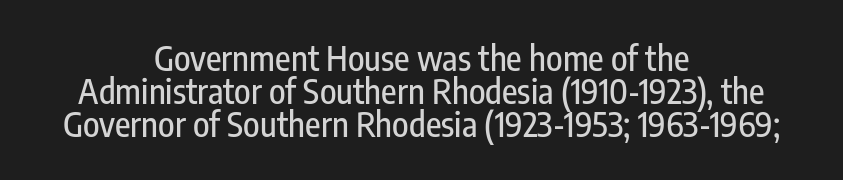
The image shows 34 px condensed sans-serif type, upright; set centered, tight line spacing (0.97x), normal letter spacing, not underlined; low stroke contrast and a medium x-height.
